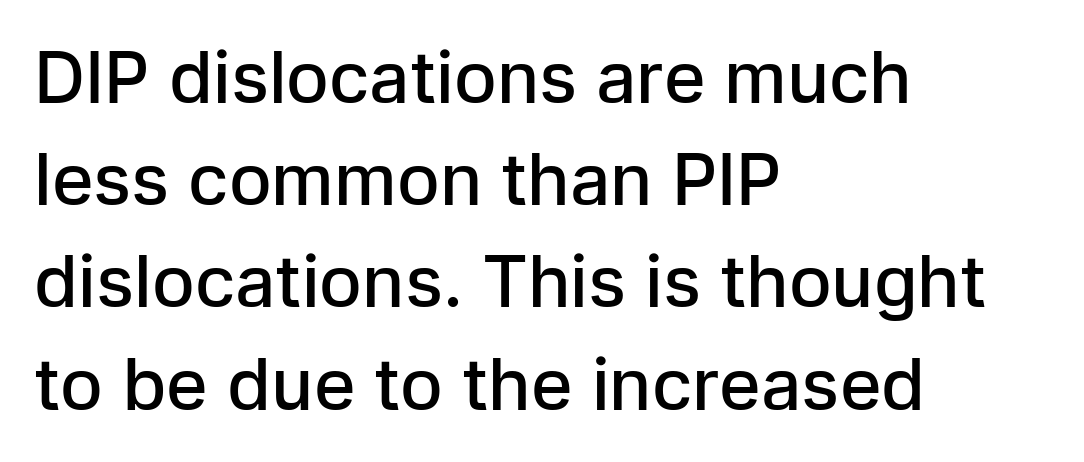
These lines were composed using upright roman letters. Stems and bowls a touch heavier than normal — semibold. Only glyphs here, with clear space below each row. Line beginnings align vertically; line endings do not. Think of a printed novel: that variable character pitch is what you see here. The letters carry no serifs — their stems end cleanly without finishing strokes.
